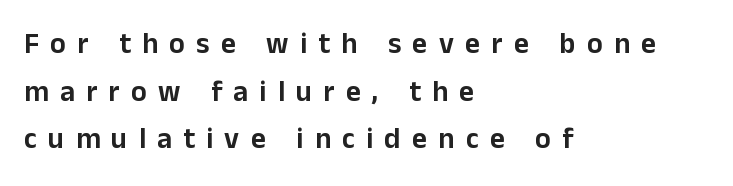
The image shows 29 px sans-serif type, upright; set left-aligned, normal line spacing (1.64x), unusually wide letter spacing (+0.39 em), not underlined; low stroke contrast and a medium x-height.
